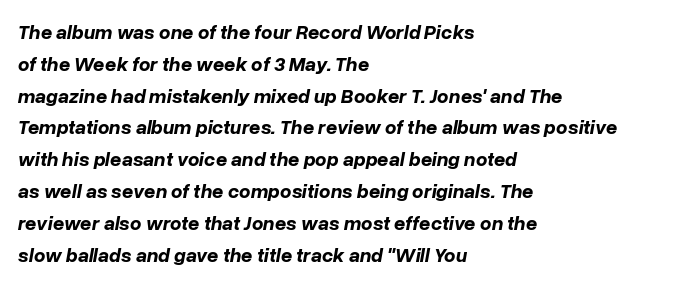
The image shows 20 px bold type, italic (leaning right); set left-aligned, normal line spacing (1.59x), normal letter spacing, not underlined.
